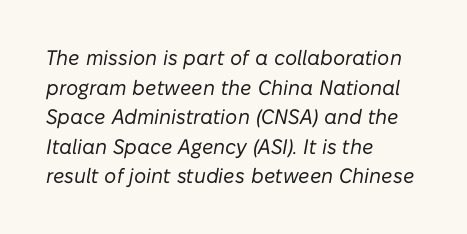
{"italic": "yes", "lean": "right", "slant_degrees": 10, "bold": "no", "underline": "no", "align": "left", "line_spacing": "normal", "line_spacing_ratio": 1.41, "letter_spacing": "normal", "letter_spacing_em": 0.0, "glyph_px": 21}
